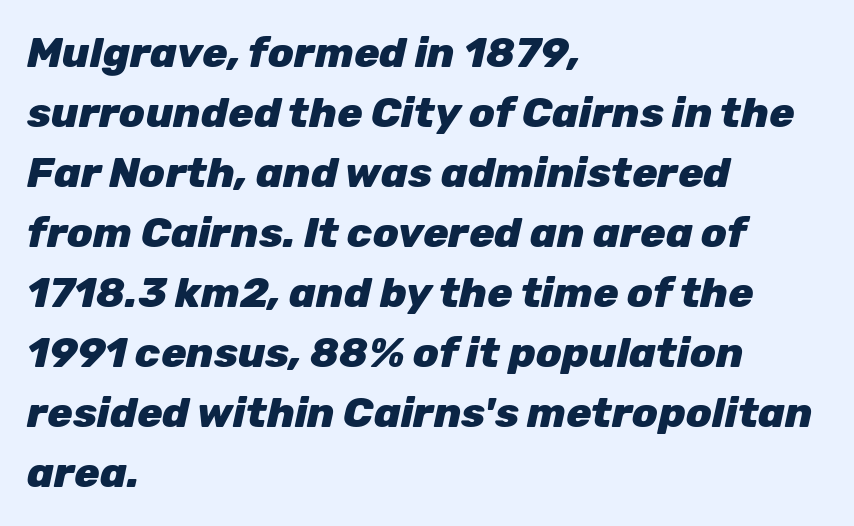
{"italic": "yes", "lean": "right", "slant_degrees": 12, "bold": "yes", "weight": "heavy", "width": "normal", "stroke_contrast": "low", "x_height": "medium", "monospaced": "no", "underline": "no", "align": "left", "line_spacing": "normal", "line_spacing_ratio": 1.43, "letter_spacing": "normal", "letter_spacing_em": 0.0, "glyph_px": 42}
